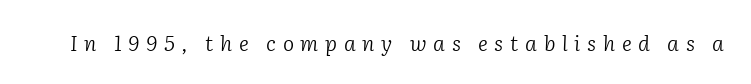
Unmarked baselines from the first word to the last. How are the letters spaced? Widely, with obvious added tracking. Is this a heavy cut? Hardly; it is regular or lighter. The typography opts for an oblique posture over an upright one.
